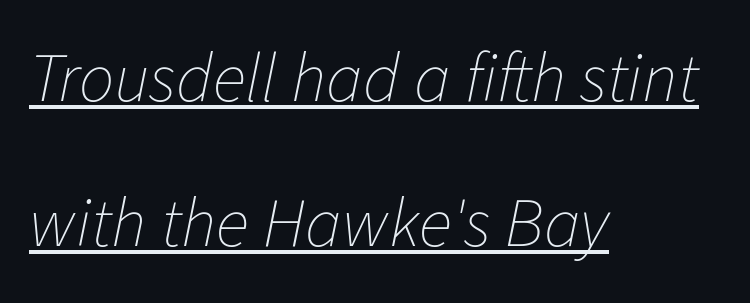
The image shows 70 px thin type, italic (leaning right); set left-aligned, loose line spacing (2.07x), normal letter spacing, underlined; low stroke contrast and a medium x-height.
